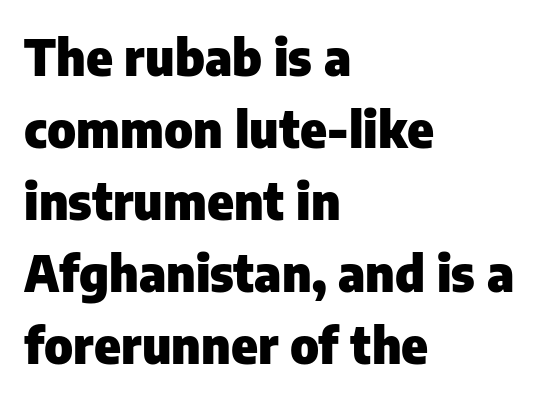
{"serif": "no", "italic": "no", "bold": "yes", "weight": "heavy", "width": "normal", "stroke_contrast": "low", "x_height": "medium", "monospaced": "no", "underline": "no", "align": "left", "line_spacing": "normal", "line_spacing_ratio": 1.44, "letter_spacing": "normal", "letter_spacing_em": 0.0, "glyph_px": 50}
